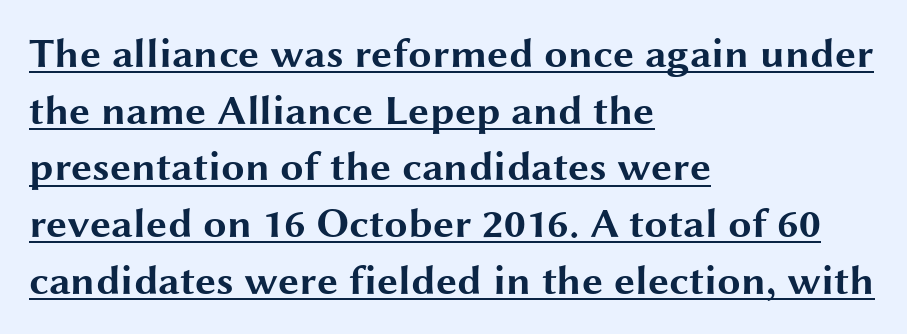
{"serif": "no", "italic": "no", "bold": "yes", "weight": "bold", "width": "wide", "stroke_contrast": "medium", "x_height": "medium", "monospaced": "no", "underline": "yes", "align": "left", "line_spacing": "normal", "line_spacing_ratio": 1.35, "letter_spacing": "normal", "letter_spacing_em": 0.0, "glyph_px": 42}
